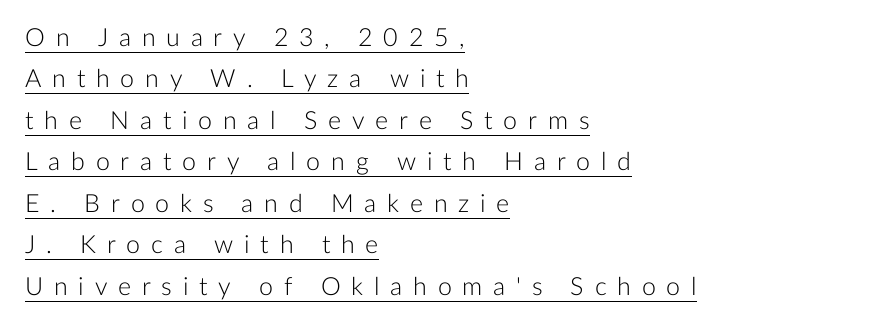
Italic? Not at all — the glyphs are vertical. Heft: none added — not bold. What's the leading like? Ordinary, nothing unusual. The passage shown is underscored from start to finish. There is plenty of visible air inserted between adjacent glyphs. The ragged edge is on the right, which tells us the setting is flush left.
